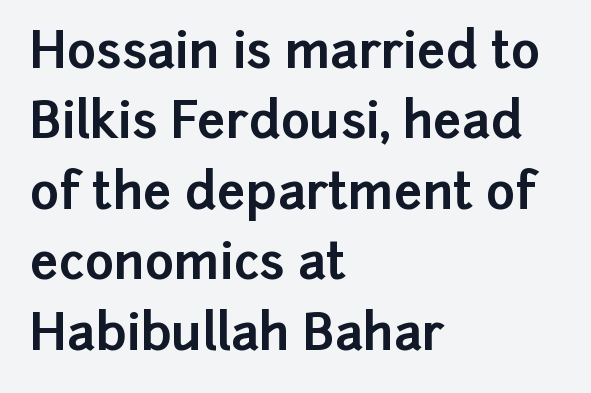
The image shows 50 px bold sans-serif type, upright; set left-aligned, normal line spacing (1.41x), normal letter spacing, not underlined; low stroke contrast and a medium x-height.
